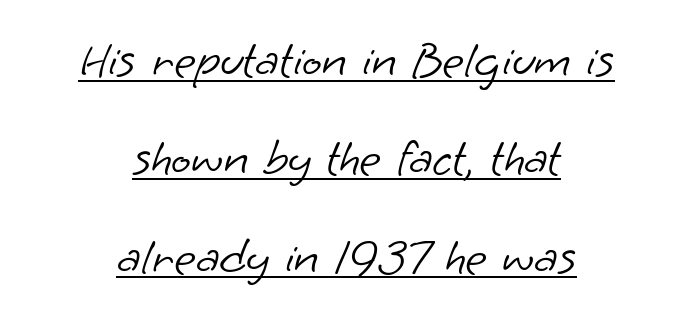
Q: Is the text bold? A: No.
Q: Is the typeface a serif or a sans-serif typeface? A: Sans-serif.
Q: Is the text underlined? A: Yes.
Q: How is the paragraph aligned? A: Centered.
Q: Is the spacing between letters normal or unusually wide? A: Normal.
Q: Width (condensed, normal, or wide)? A: Normal.
Q: Stroke contrast? A: Low.
Q: x-height? A: Small.
Q: Monospaced? A: No.
